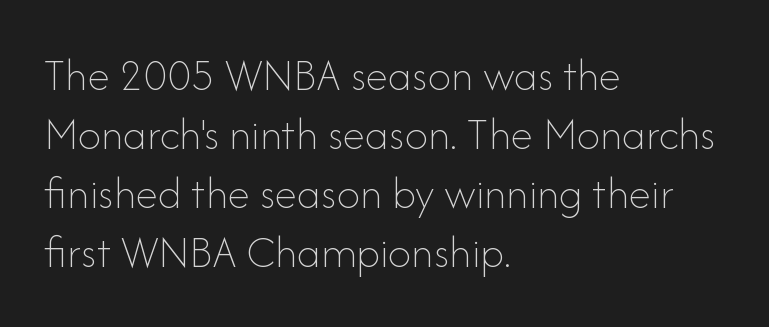
Compared with typical paragraphs, the rows here are spaced about the same. These lines are set flush left with a ragged right edge. The face used here is rendered with its standard letterfit. The font's upright variant was chosen for this text. The letterforms sit at book weight or below.
